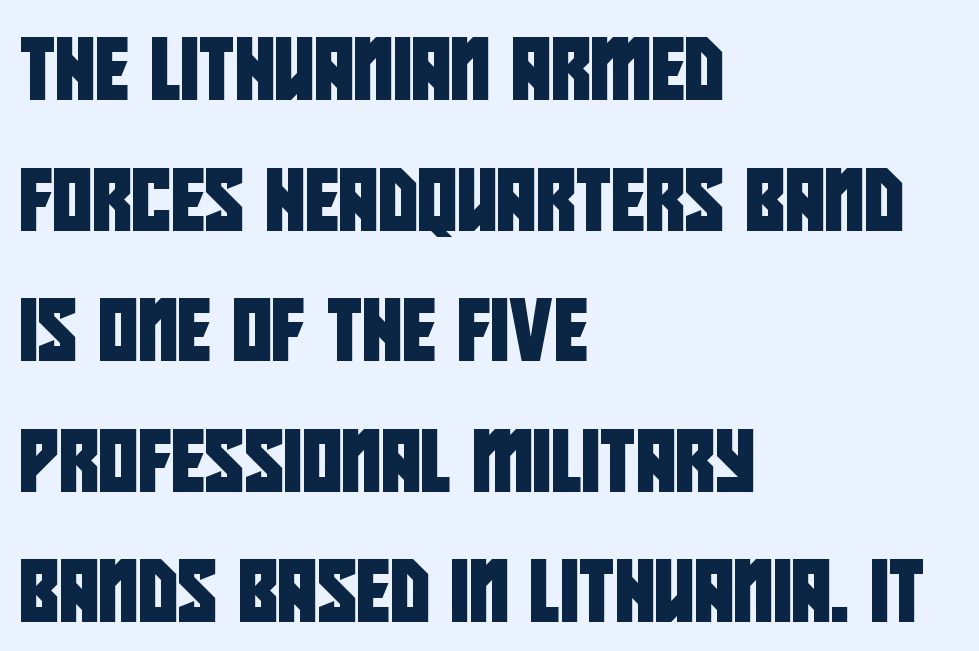
Look at the tracking — it's just the regular setting, nothing added. Visually the block forms a straight wall on the left and a jagged coastline on the right. The type family on display is of the sans-serif kind. Beneath every word, the page is bare. Line spacing here is loose.
